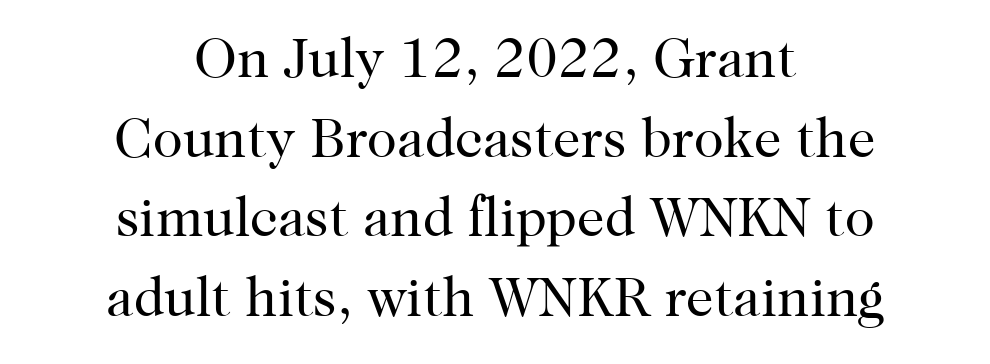
Regarding leading, the lines here are spaced in the standard way. Between one letter and the next there's only the usual sliver of space. Weight: regular or lighter. It's the straight-up-and-down kind of type. Line starts and ends both wander, symmetrically. Any mark beneath the type? The region is blank.
